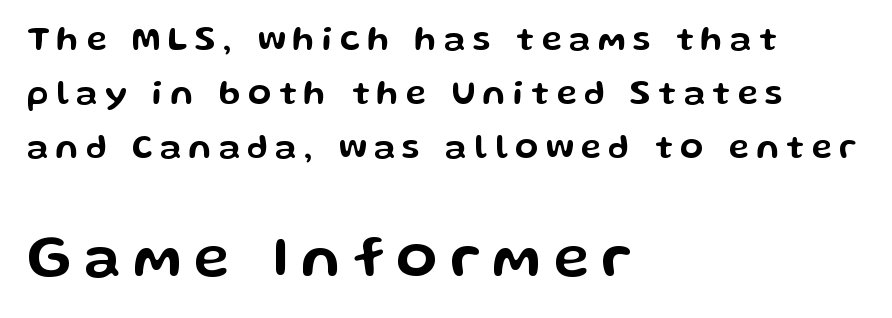
Q: Is the text italic (slanted)? A: No, it is upright.
Q: Is the typeface a serif or a sans-serif typeface? A: Sans-serif.
Q: Is the text underlined? A: No.
Q: How is the paragraph aligned? A: Left-aligned.
Q: Is the spacing between letters normal or unusually wide? A: Unusually wide.
Q: Is the spacing between lines tight, normal or loose? A: Normal.
Q: Which block of text is set in a larger size, the first (top) or the second (bottom)? A: The second (bottom) one.
Q: Width (condensed, normal, or wide)? A: Wide.
Q: Stroke contrast? A: Low.
Q: x-height? A: Medium.
Q: Monospaced? A: No.
